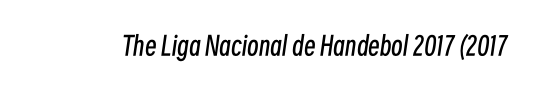
{"italic": "yes", "lean": "right", "slant_degrees": 8, "bold": "no", "underline": "no", "letter_spacing": "normal", "letter_spacing_em": 0.0, "glyph_px": 26}
